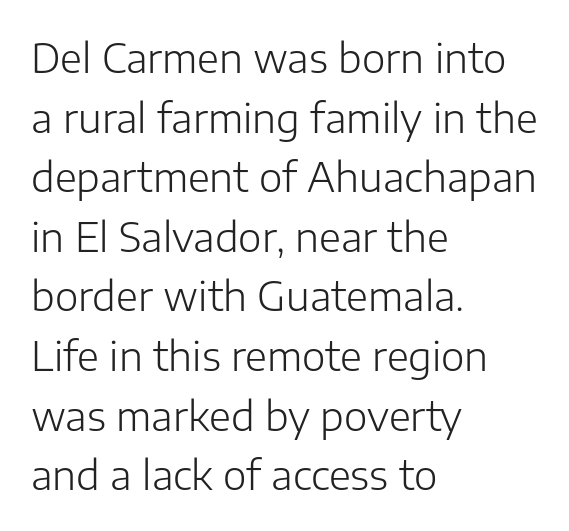
Q: Is the text bold? A: No.
Q: Is the text italic (slanted)? A: No, it is upright.
Q: Is the typeface a serif or a sans-serif typeface? A: Sans-serif.
Q: Is the text underlined? A: No.
Q: How is the paragraph aligned? A: Left-aligned.
Q: Is the spacing between letters normal or unusually wide? A: Normal.
Q: Is the spacing between lines tight, normal or loose? A: Normal.
Q: Width (condensed, normal, or wide)? A: Normal.
Q: Stroke contrast? A: Low.
Q: x-height? A: Medium.
Q: Monospaced? A: No.
